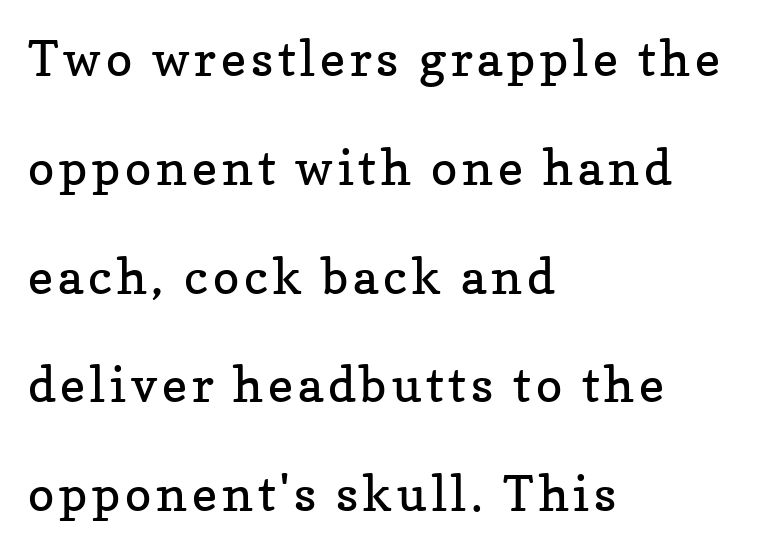
Q: Is the text bold? A: No.
Q: Is the text italic (slanted)? A: No, it is upright.
Q: Is the typeface a serif or a sans-serif typeface? A: Serif.
Q: Is the text underlined? A: No.
Q: How is the paragraph aligned? A: Left-aligned.
Q: Is the spacing between lines tight, normal or loose? A: Loose.
Q: Width (condensed, normal, or wide)? A: Normal.
Q: Stroke contrast? A: Low.
Q: x-height? A: Medium.
Q: Monospaced? A: No.
